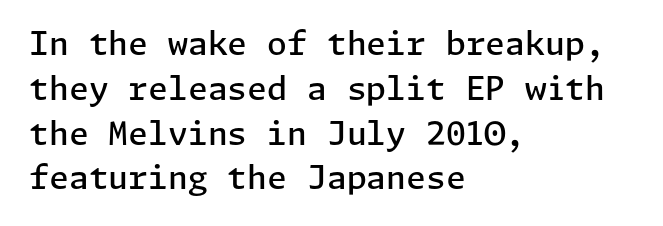
The block of text has a typical density, with ordinary space between rows. Ordinary non-slanted type is in use. No feet cap the strokes, marking this as sans-serif type. Look at the tracking — it's just the regular setting, nothing added. A bare baseline throughout the passage. Summary of weight: moderately heavy, a semibold.
